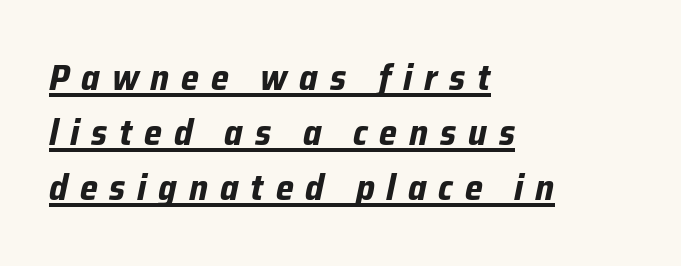
Designer's note — italics engaged. The rendering inserts visible extra space after every character. Where is the straight margin? On the left. The rendered words wear a rule along their underside.
